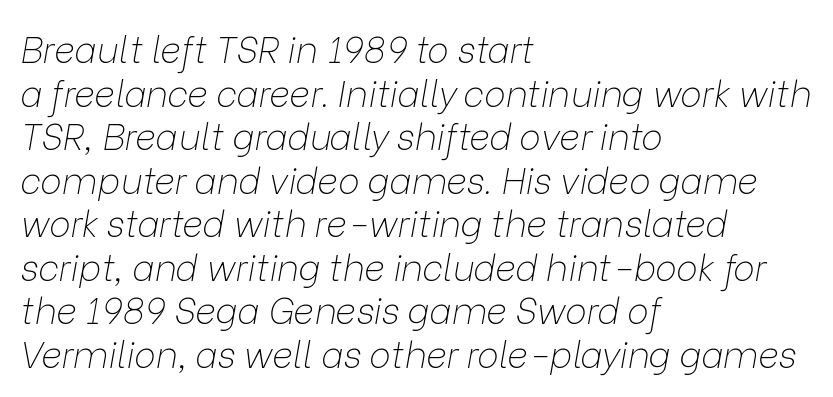
{"italic": "yes", "lean": "right", "slant_degrees": 9, "bold": "no", "weight": "thin", "width": "normal", "stroke_contrast": "low", "x_height": "medium", "monospaced": "no", "underline": "no", "align": "left", "line_spacing_ratio": 1.21, "letter_spacing": "normal", "letter_spacing_em": 0.0, "glyph_px": 36}
